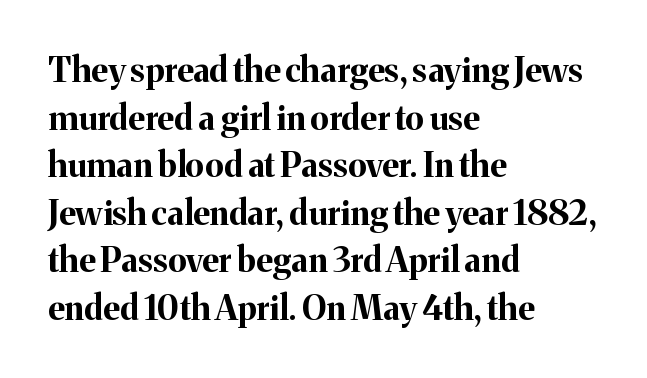
{"serif": "yes", "italic": "no", "bold": "yes", "weight": "bold", "width": "normal", "stroke_contrast": "medium", "x_height": "medium", "monospaced": "no", "underline": "no", "align": "left", "line_spacing": "normal", "line_spacing_ratio": 1.4, "letter_spacing": "normal", "letter_spacing_em": 0.0, "glyph_px": 34}
